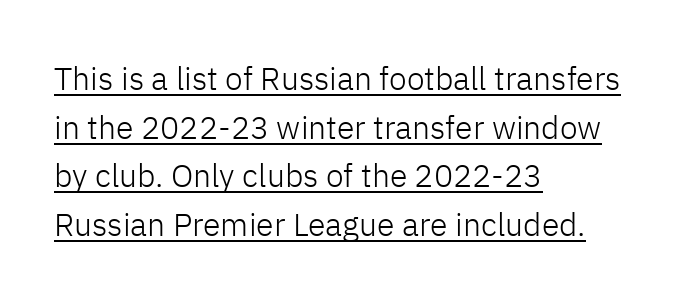
Q: Is the text bold? A: No.
Q: Is the text italic (slanted)? A: No, it is upright.
Q: Is the typeface a serif or a sans-serif typeface? A: Sans-serif.
Q: Is the text underlined? A: Yes.
Q: How is the paragraph aligned? A: Left-aligned.
Q: Is the spacing between letters normal or unusually wide? A: Normal.
Q: Is the spacing between lines tight, normal or loose? A: Normal.
Q: Width (condensed, normal, or wide)? A: Normal.
Q: Stroke contrast? A: Low.
Q: x-height? A: Medium.
Q: Monospaced? A: No.
